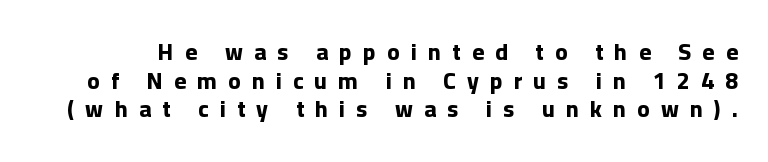
Type without underlining. The lettering stays uniformly vertical, giving the passage a roman look. Substantial extra tracking has been applied to these lines. In terms of weight, the rendering is a true, heavy bold.
